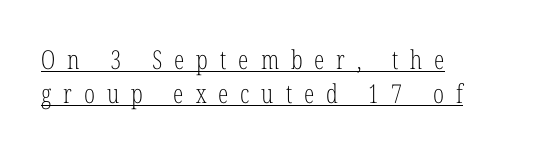
The image shows 26 px text type, upright; set left-aligned, normal line spacing (1.29x), unusually wide letter spacing (+0.46 em), underlined.
